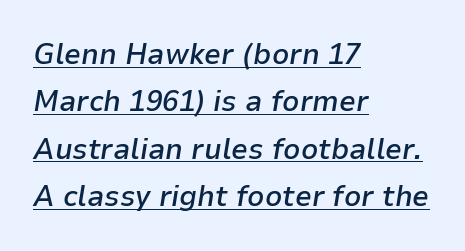
Q: Is the text bold? A: Semi-bold.
Q: Is the text italic (slanted)? A: Yes, it leans right by about 9 degrees.
Q: Is the text underlined? A: Yes.
Q: How is the paragraph aligned? A: Left-aligned.
Q: Is the spacing between letters normal or unusually wide? A: Normal.
Q: Is the spacing between lines tight, normal or loose? A: Normal.
Q: Width (condensed, normal, or wide)? A: Normal.
Q: Stroke contrast? A: Low.
Q: x-height? A: Medium.
Q: Monospaced? A: No.
